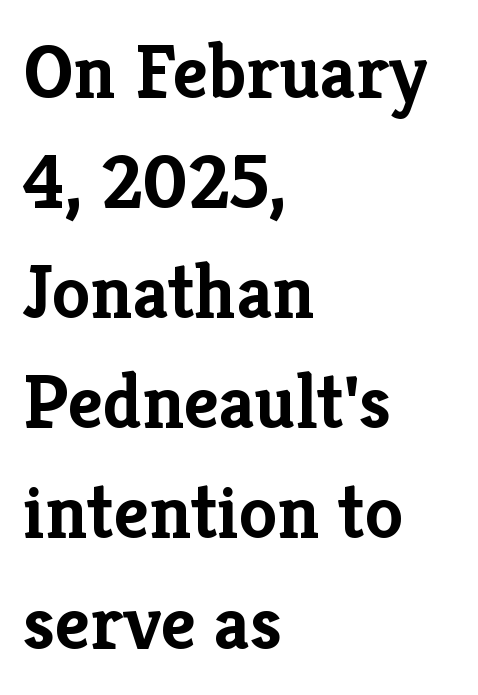
The image shows 77 px semibold serif type, upright; set left-aligned, normal line spacing (1.43x), normal letter spacing, not underlined; low stroke contrast and a medium x-height.
